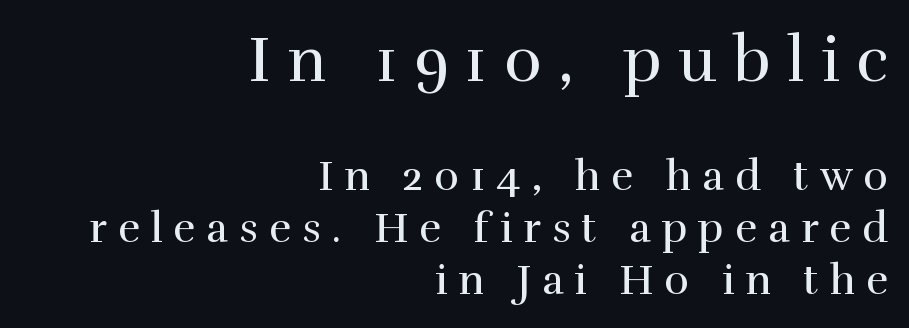
The type sits square on the baseline with zero lean. Type size steps down from the first block to the second. What kind of face is this? One with serifs. Character widths vary here, with narrow letters taking less room than wide ones.
